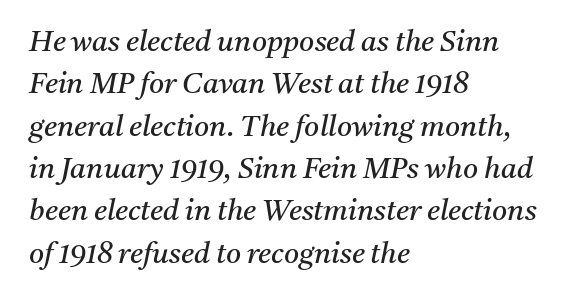
{"serif": "yes", "italic": "yes", "lean": "right", "slant_degrees": 11, "bold": "no", "weight": "regular", "width": "normal", "stroke_contrast": "medium", "x_height": "medium", "monospaced": "no", "underline": "no", "align": "left", "line_spacing": "normal", "line_spacing_ratio": 1.46, "letter_spacing": "normal", "letter_spacing_em": 0.0, "glyph_px": 29}
